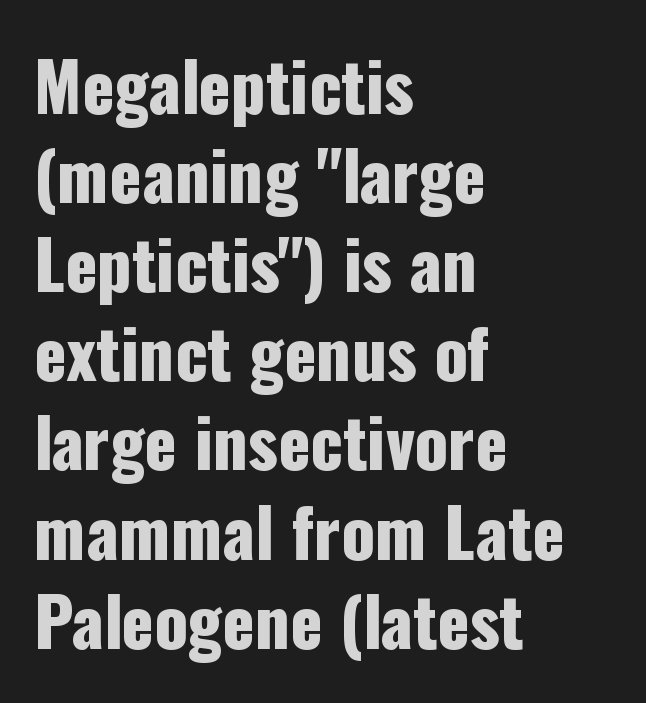
{"serif": "no", "italic": "no", "width": "condensed", "stroke_contrast": "low", "x_height": "medium", "monospaced": "no", "underline": "no", "align": "left", "line_spacing": "normal", "line_spacing_ratio": 1.33, "letter_spacing": "normal", "letter_spacing_em": 0.0, "glyph_px": 67}
